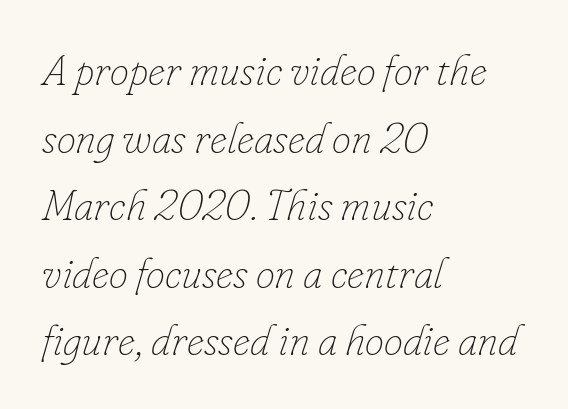
Q: Is the text bold? A: No.
Q: Is the text italic (slanted)? A: Yes, it leans right by about 16 degrees.
Q: Is the text underlined? A: No.
Q: How is the paragraph aligned? A: Left-aligned.
Q: Is the spacing between letters normal or unusually wide? A: Normal.
Q: Is the spacing between lines tight, normal or loose? A: Normal.
Q: Width (condensed, normal, or wide)? A: Normal.
Q: Stroke contrast? A: Low.
Q: x-height? A: Small.
Q: Monospaced? A: No.
